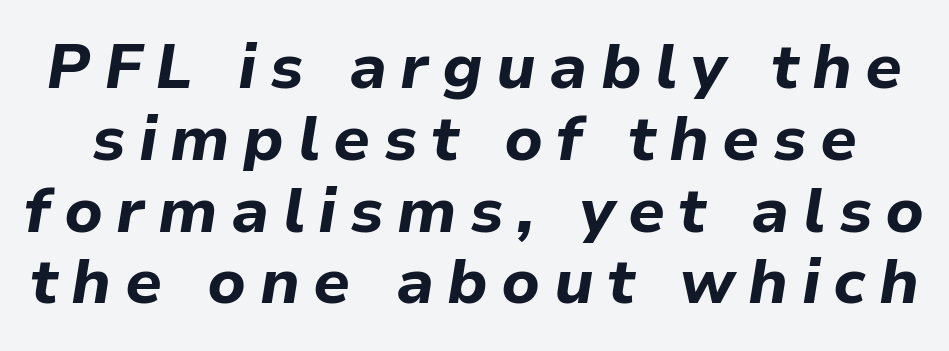
How are the letters spaced? Widely, with obvious added tracking. The passage shown leans; its letterforms are oblique. The lines are packed closely together with very little leading. Check the space under the baseline: it is left empty. Looks like regular typesetting: each glyph gets only the width it needs.
